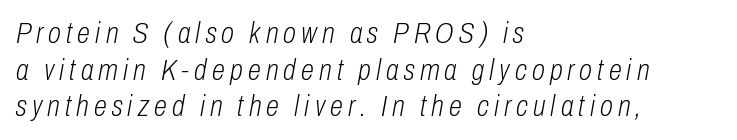
The face used here is proportionally spaced, like ordinary book or web type. This is oblique type, the kind used for emphasis or titles. The text block is weighted toward the left margin, trailing off unevenly rightward. Nobody drew a line under any word here.
